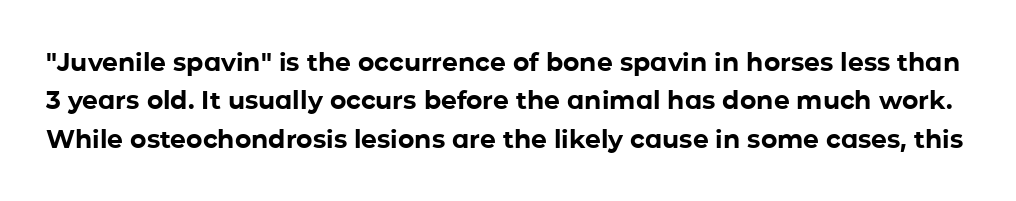
How heavy is the stroke? Heavy — this is a bold. This sample keeps an unexceptional amount of space between lines. Short note: letters normally spaced. Underline: absent.
